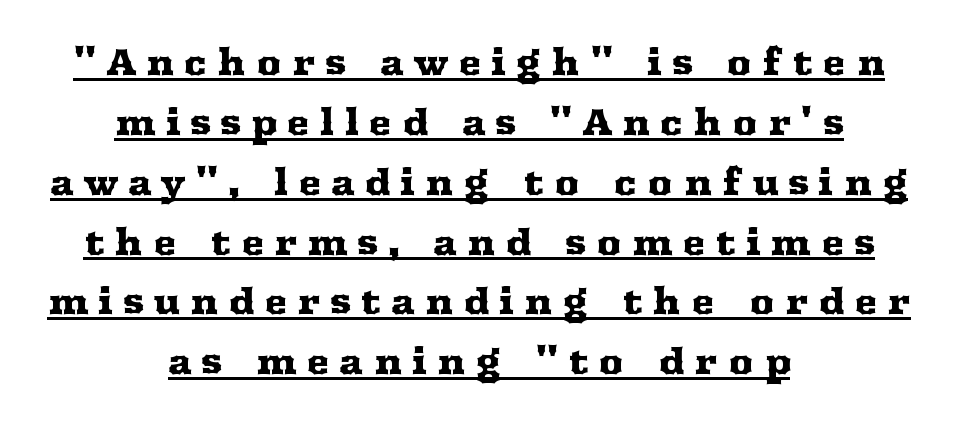
The image shows 35 px wide serif type, upright; set centered, line spacing 1.71x, unusually wide letter spacing (+0.28 em), underlined; medium stroke contrast and a medium x-height.
